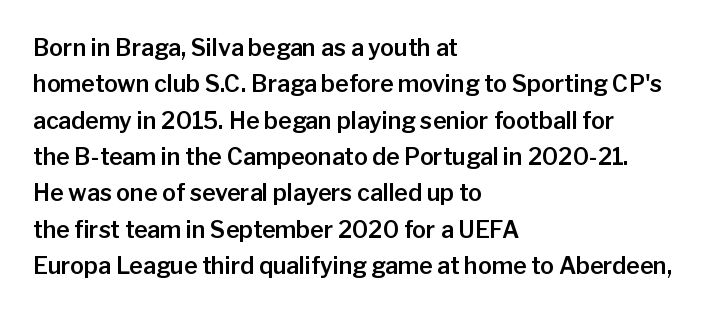
Style check: upright. Honestly, the letter spacing is just normal — you wouldn't notice it. Short and long lines alike share a common starting point at left. Any mark beneath the type? The region is blank. Interline gaps are of average width in this sample.
